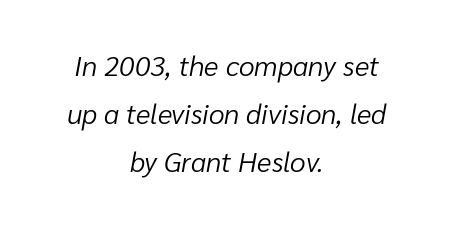
The baseline area is clear. You can tell it's italic because the verticals aren't actually vertical. Proportional: the letters do not fall into vertical columns. The setting favours the middle, as headings and verse often do.
